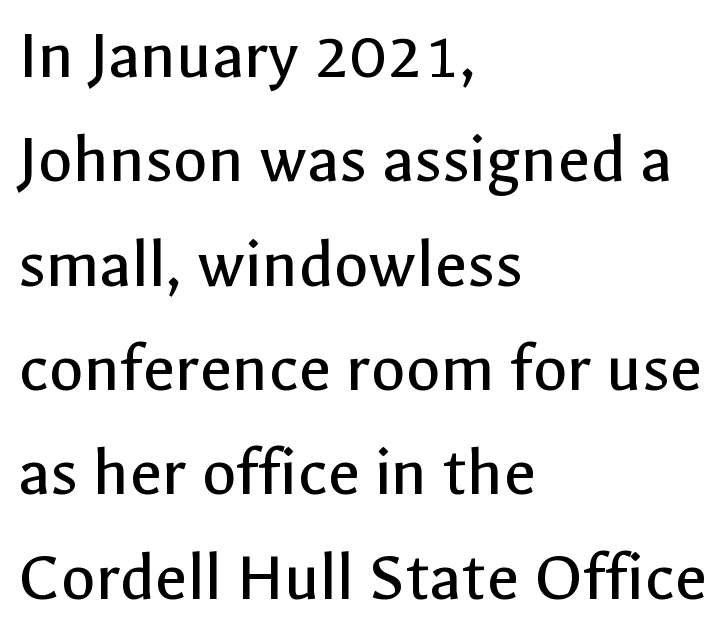
Q: Is the text bold? A: No.
Q: Is the text italic (slanted)? A: No, it is upright.
Q: Is the typeface a serif or a sans-serif typeface? A: Sans-serif.
Q: Is the text underlined? A: No.
Q: How is the paragraph aligned? A: Left-aligned.
Q: Is the spacing between letters normal or unusually wide? A: Normal.
Q: Is the spacing between lines tight, normal or loose? A: Normal.
Q: Width (condensed, normal, or wide)? A: Normal.
Q: x-height? A: Medium.
Q: Monospaced? A: No.
